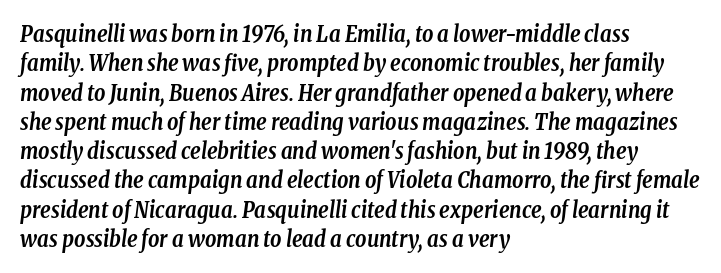
{"italic": "yes", "lean": "right", "slant_degrees": 8, "bold": "yes", "underline": "no", "align": "left", "line_spacing": "normal", "line_spacing_ratio": 1.33, "letter_spacing": "normal", "letter_spacing_em": 0.0, "glyph_px": 22}
